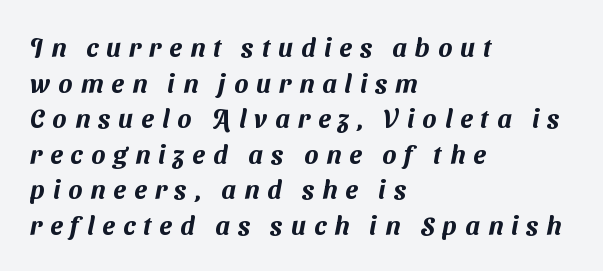
Q: Is the text underlined? A: No.
Q: How is the paragraph aligned? A: Left-aligned.
Q: Is the spacing between letters normal or unusually wide? A: Unusually wide.
Q: Is the spacing between lines tight, normal or loose? A: Normal.
